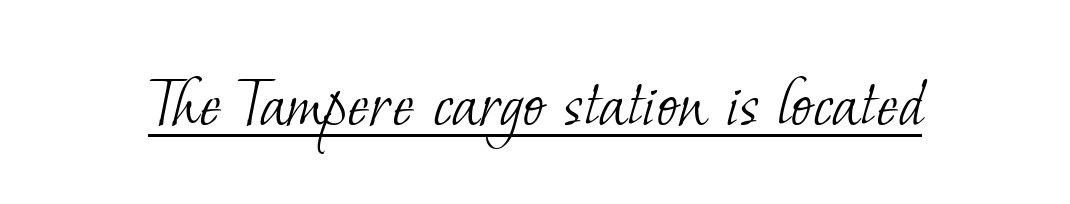
The tracking reads as untouched default to a designer's eye. Stem width sits at or under what a default text font uses. You could not count columns in this text — the font is proportionally spaced. What decoration does the sample have? An underline. The designer went with a serif here, giving each stem small feet.
